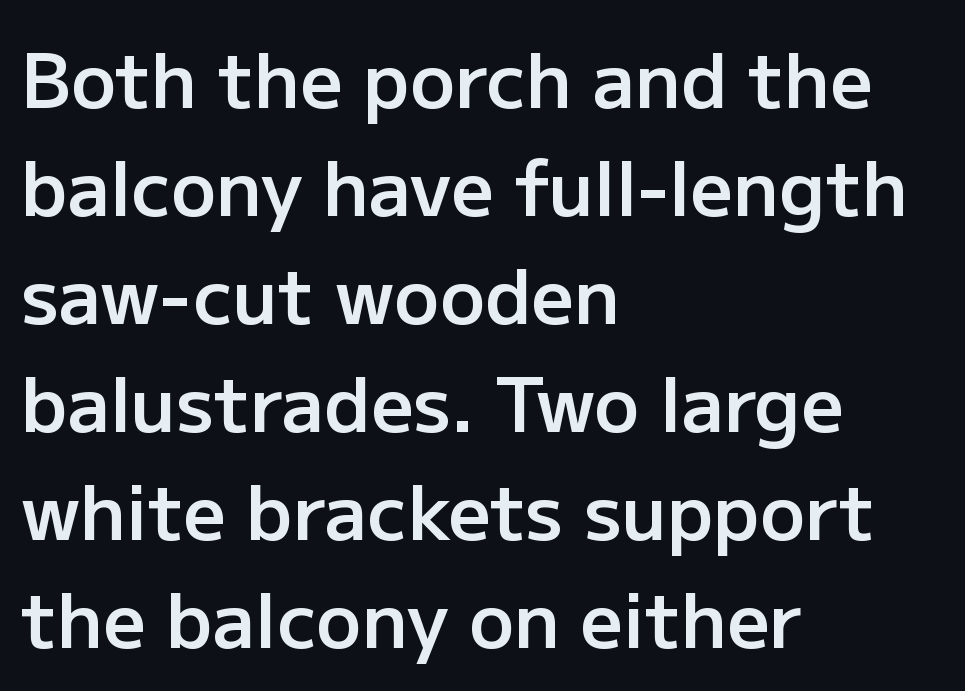
Spacing verdict: proportional, widths tailored to each character. In terms of posture, this sample is upright. Type without underlining. Is this a sans? Yes — the strokes have no serifs.
